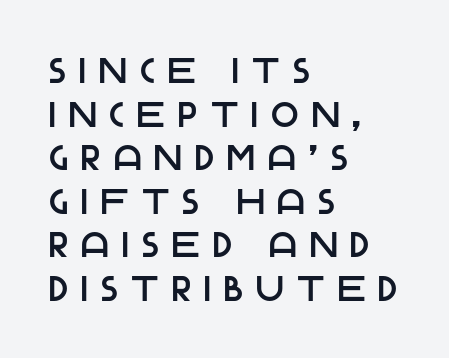
{"serif": "no", "italic": "no", "width": "normal", "stroke_contrast": "low", "x_height": "large", "monospaced": "no", "underline": "no", "align": "left", "line_spacing_ratio": 1.21, "letter_spacing": "wide", "letter_spacing_em": 0.37, "glyph_px": 36}
